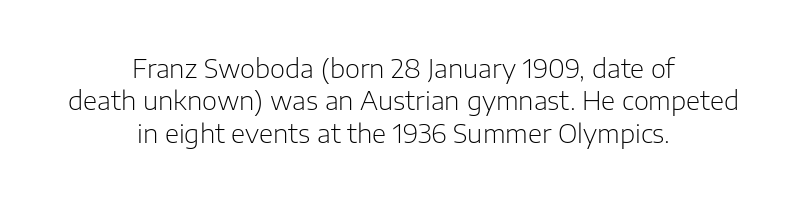
Q: Is the text bold? A: No.
Q: Is the text italic (slanted)? A: No, it is upright.
Q: Is the text underlined? A: No.
Q: How is the paragraph aligned? A: Centered.
Q: Is the spacing between letters normal or unusually wide? A: Normal.
Q: Is the spacing between lines tight, normal or loose? A: Normal.
